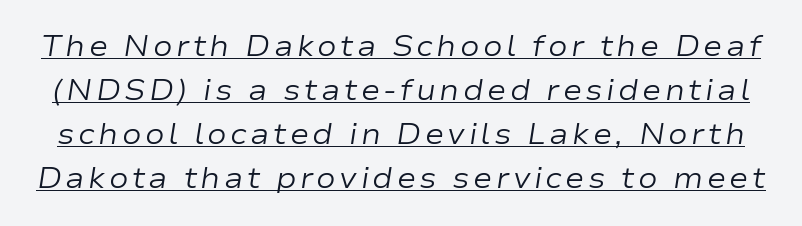
{"italic": "yes", "lean": "right", "slant_degrees": 9, "bold": "no", "weight": "regular", "width": "wide", "stroke_contrast": "low", "x_height": "medium", "monospaced": "no", "underline": "yes", "line_spacing": "normal", "line_spacing_ratio": 1.52, "glyph_px": 29}
